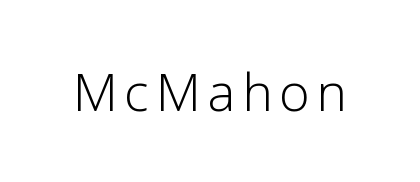
Has an underline been added? It has not. Ink coverage per letter is moderate at most. Every character sits straight up, as roman type does. Varying glyph widths throughout — classic text-font behaviour. The text was rendered using a sans face with plain stroke endings.
